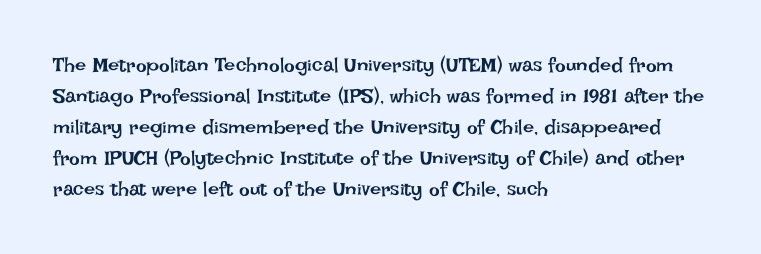
The face looks like a standard text weight, possibly lighter. The type is set solid horizontally, with unmodified tracking. The lettering stays uniformly vertical, giving the passage a roman look. Leading: standard. Casual observation: everything's shoved over to the left.
